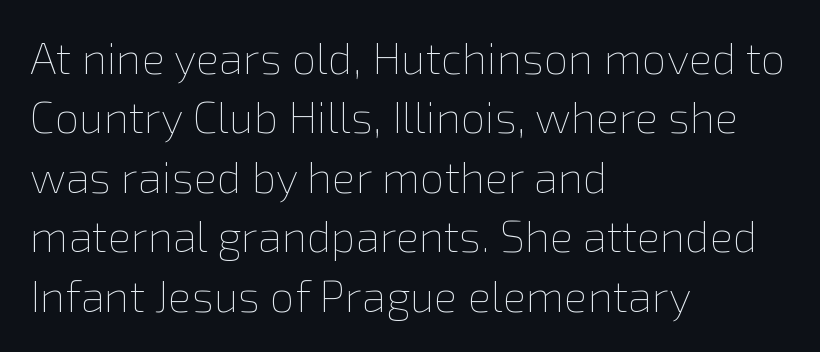
The block of text has a typical density, with ordinary space between rows. The ragged edge is on the right, which tells us the setting is flush left. The words here are not underlined. Compared with typical body copy, the letter spacing here is the same. Think standard paragraph weight, or any step lighter than that.
